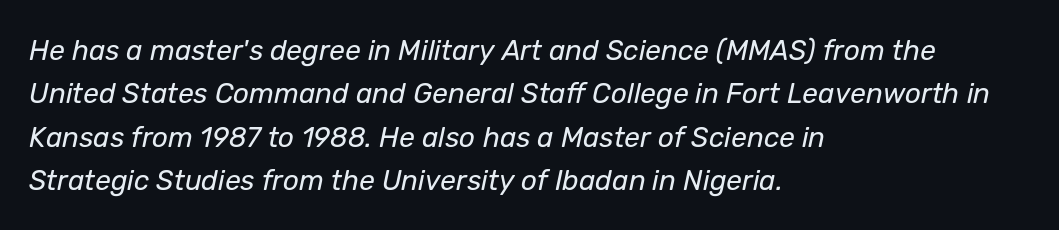
{"italic": "yes", "lean": "right", "slant_degrees": 12, "bold": "no", "weight": "regular", "width": "normal", "stroke_contrast": "low", "x_height": "medium", "monospaced": "no", "underline": "no", "align": "left", "line_spacing": "normal", "line_spacing_ratio": 1.55, "letter_spacing": "normal", "letter_spacing_em": 0.0, "glyph_px": 28}
